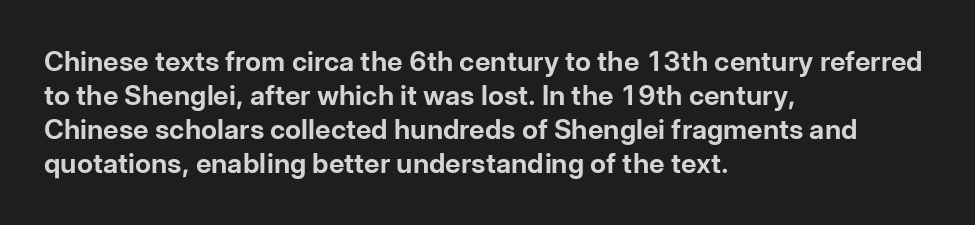
The image shows 27 px bold type, upright; set left-aligned, normal line spacing (1.26x), normal letter spacing, not underlined.
